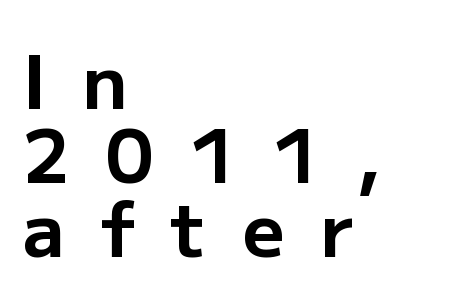
Italic? Not at all — the glyphs are vertical. What stands out about the letter spacing? Its width — letters are far apart. Successive baselines arrive quickly, one right under another. Is the type bold? Yes — the strokes are clearly thick and heavy. Does the type have serifs? No, each stem ends abruptly. Short and long lines alike share a common starting point at left.
